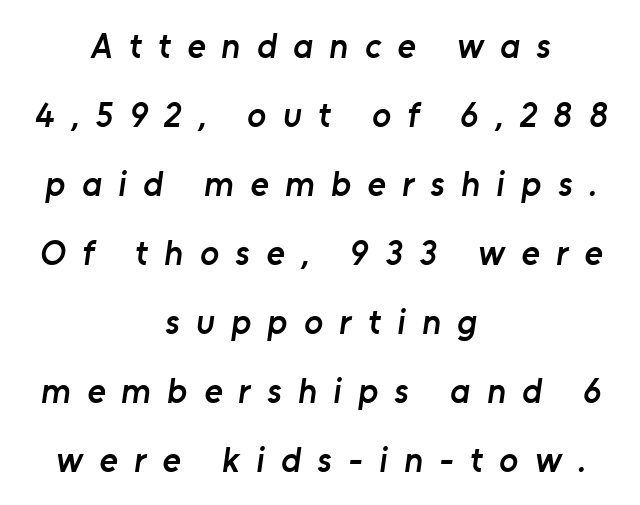
{"serif": "no", "bold": "semi", "weight": "semibold", "width": "normal", "stroke_contrast": "low", "x_height": "medium", "monospaced": "no", "underline": "no", "align": "center", "line_spacing": "loose", "line_spacing_ratio": 1.97, "letter_spacing": "wide", "letter_spacing_em": 0.47, "glyph_px": 35}
